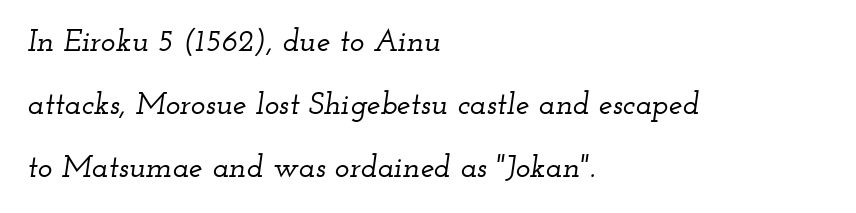
Q: Is the text italic (slanted)? A: Yes, it leans right by about 12 degrees.
Q: Is the typeface a serif or a sans-serif typeface? A: Serif.
Q: Is the text underlined? A: No.
Q: How is the paragraph aligned? A: Left-aligned.
Q: Is the spacing between letters normal or unusually wide? A: Normal.
Q: Is the spacing between lines tight, normal or loose? A: Loose.
Q: Width (condensed, normal, or wide)? A: Wide.
Q: Stroke contrast? A: Low.
Q: x-height? A: Small.
Q: Monospaced? A: No.
